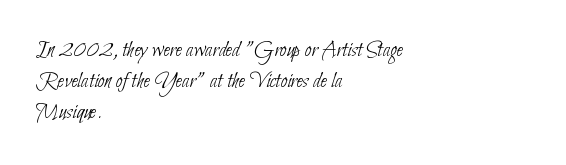
{"bold": "no", "underline": "no", "align": "left", "line_spacing": "normal", "line_spacing_ratio": 1.35, "letter_spacing": "normal", "letter_spacing_em": 0.0, "glyph_px": 23}
